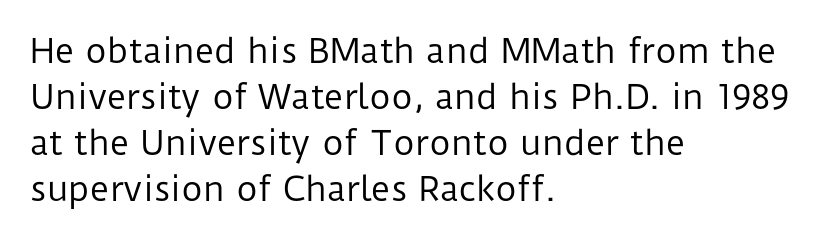
{"serif": "no", "italic": "no", "bold": "no", "weight": "regular", "width": "normal", "stroke_contrast": "low", "x_height": "medium", "monospaced": "no", "underline": "no", "align": "left", "line_spacing": "normal", "line_spacing_ratio": 1.39, "letter_spacing": "normal", "letter_spacing_em": 0.0, "glyph_px": 33}
